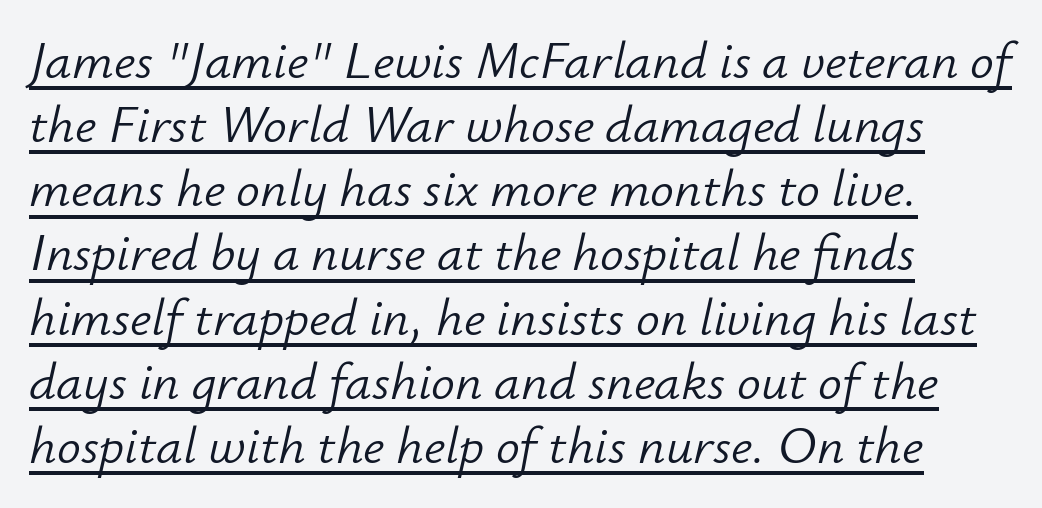
The image shows 53 px light type, italic (leaning right); set line spacing 1.21x, normal letter spacing, underlined; low stroke contrast and a small x-height.
